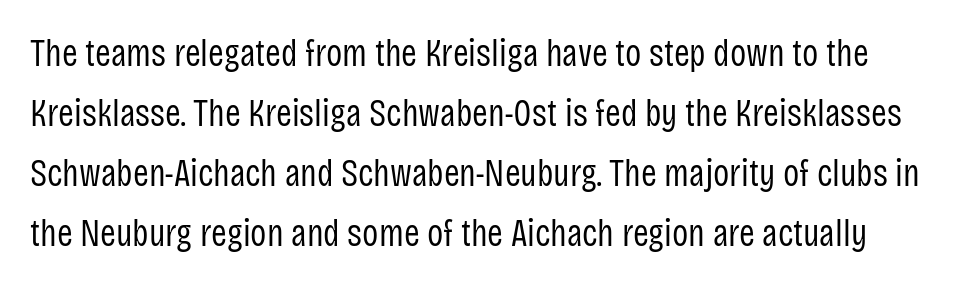
{"serif": "no", "italic": "no", "bold": "no", "weight": "regular", "width": "condensed", "stroke_contrast": "low", "x_height": "large", "monospaced": "no", "underline": "no", "line_spacing": "normal", "line_spacing_ratio": 1.58, "letter_spacing": "normal", "letter_spacing_em": 0.0, "glyph_px": 38}
